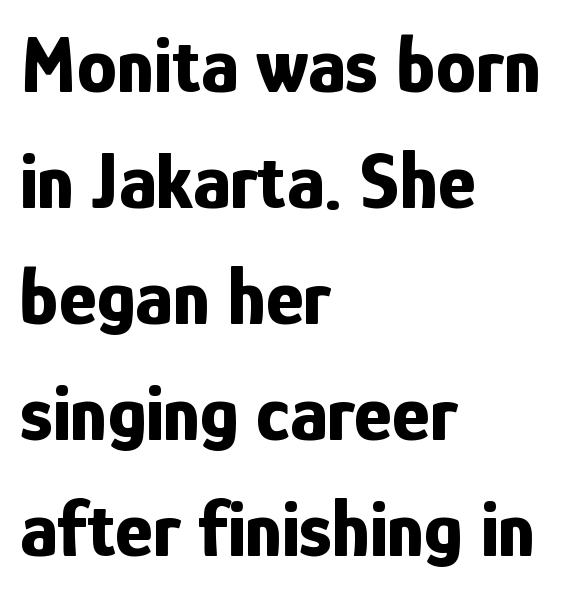
Descenders hang freely into open space. Set as a true bold cut, around the 700 mark. Are there feet on the stems? There aren't — it's a sans. This rendering uses left alignment, leaving the right contour irregular. Quick note: not italic, upright. Students, observe: this is what conventionally led text looks like.
